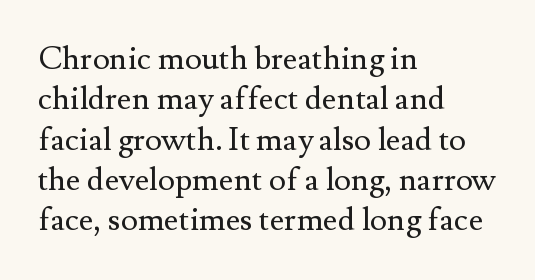
{"serif": "yes", "italic": "no", "bold": "no", "weight": "regular", "width": "normal", "stroke_contrast": "medium", "x_height": "small", "monospaced": "no", "underline": "no", "align": "left", "line_spacing": "normal", "line_spacing_ratio": 1.26, "letter_spacing": "normal", "letter_spacing_em": 0.0, "glyph_px": 32}
